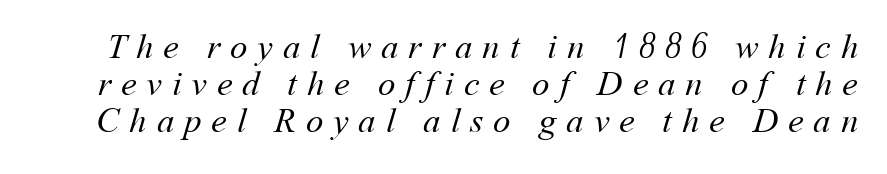
Q: Is the text bold? A: No.
Q: Is the text underlined? A: No.
Q: Is the spacing between letters normal or unusually wide? A: Unusually wide.
Q: Is the spacing between lines tight, normal or loose? A: Tight.
Q: Width (condensed, normal, or wide)? A: Normal.
Q: Stroke contrast? A: Medium.
Q: x-height? A: Medium.
Q: Monospaced? A: No.
